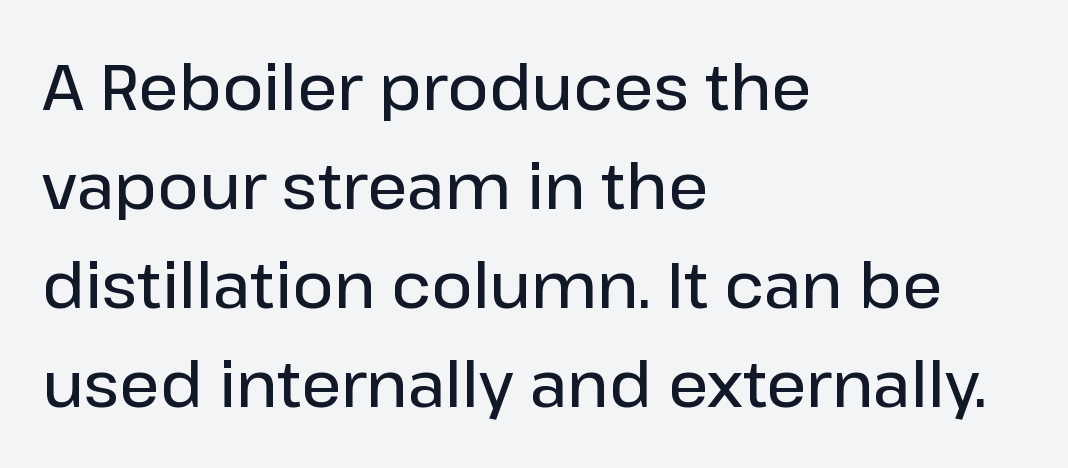
The image shows 63 px semibold sans-serif type, upright; set left-aligned, normal line spacing (1.57x), normal letter spacing, not underlined; low stroke contrast and a medium x-height.
